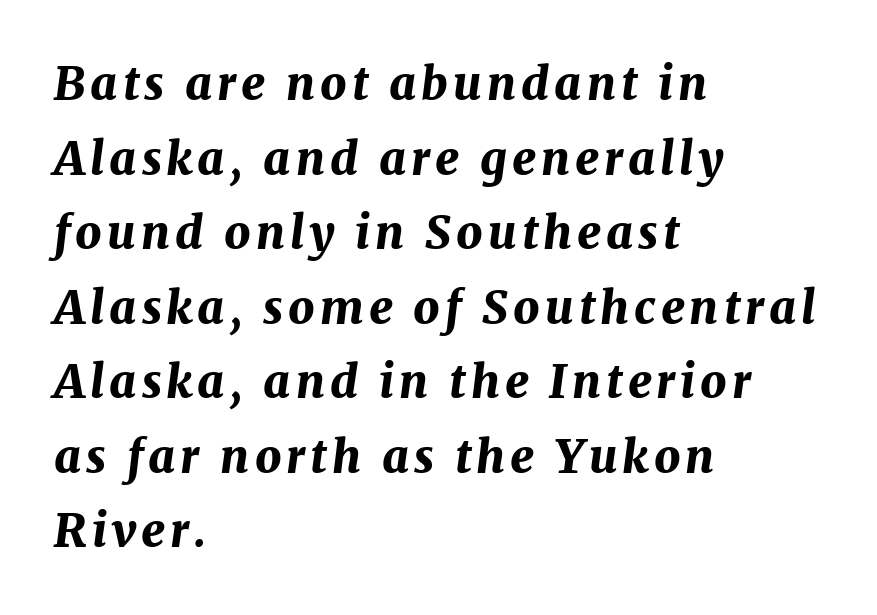
{"italic": "yes", "lean": "right", "slant_degrees": 7, "bold": "yes", "weight": "bold", "width": "normal", "stroke_contrast": "medium", "x_height": "medium", "monospaced": "no", "underline": "no", "align": "left", "line_spacing": "normal", "line_spacing_ratio": 1.62, "glyph_px": 46}
